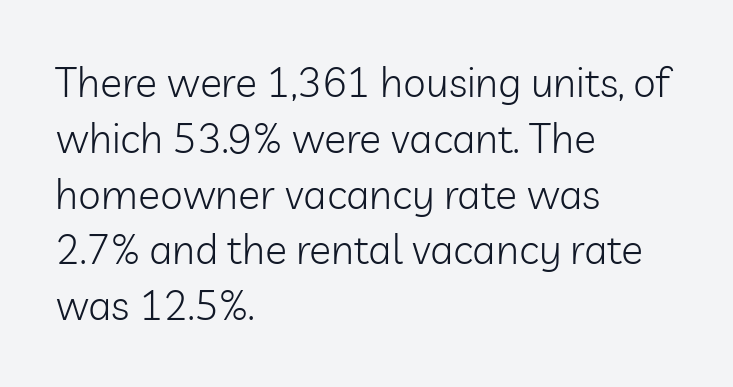
Q: Is the text bold? A: No.
Q: Is the text italic (slanted)? A: No, it is upright.
Q: Is the typeface a serif or a sans-serif typeface? A: Sans-serif.
Q: Is the text underlined? A: No.
Q: How is the paragraph aligned? A: Left-aligned.
Q: Is the spacing between letters normal or unusually wide? A: Normal.
Q: Is the spacing between lines tight, normal or loose? A: Normal.
Q: Width (condensed, normal, or wide)? A: Normal.
Q: Stroke contrast? A: Low.
Q: x-height? A: Medium.
Q: Monospaced? A: No.
